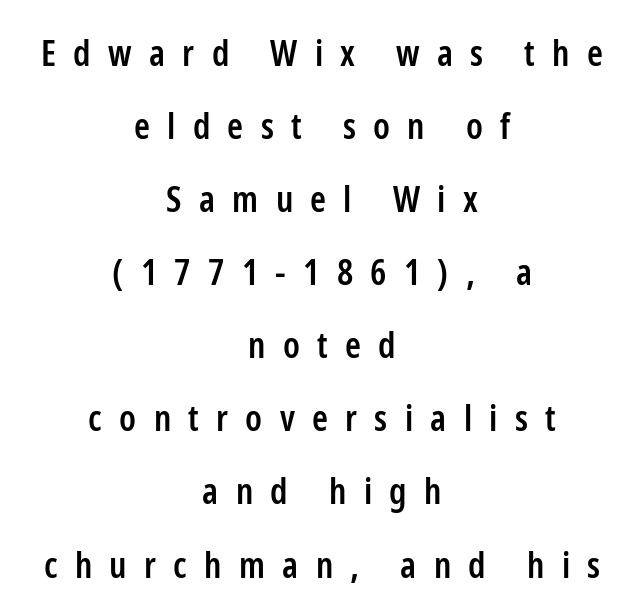
{"serif": "no", "italic": "no", "bold": "semi", "weight": "semibold", "width": "condensed", "stroke_contrast": "low", "x_height": "medium", "monospaced": "no", "underline": "no", "align": "center", "line_spacing": "loose", "line_spacing_ratio": 2.03, "letter_spacing": "wide", "letter_spacing_em": 0.48, "glyph_px": 36}
